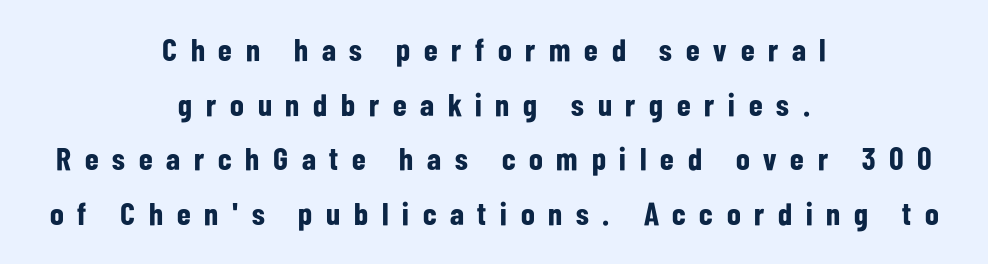
{"serif": "no", "italic": "no", "bold": "yes", "weight": "bold", "width": "condensed", "stroke_contrast": "low", "x_height": "medium", "monospaced": "no", "underline": "no", "align": "center", "line_spacing_ratio": 1.71, "letter_spacing": "wide", "letter_spacing_em": 0.43, "glyph_px": 32}
